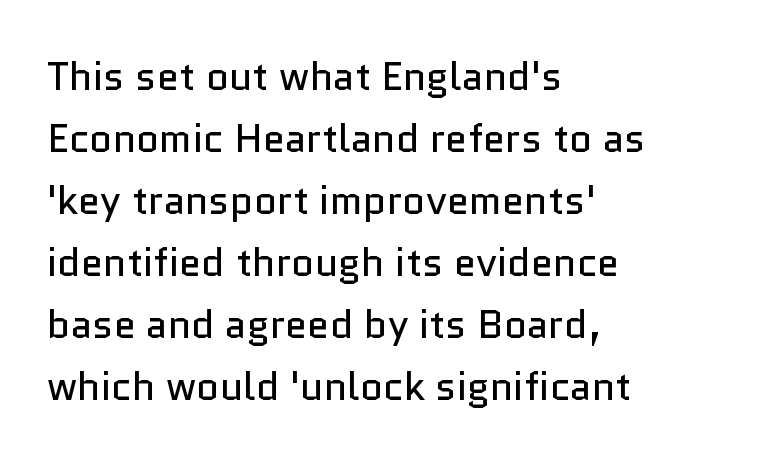
{"serif": "no", "italic": "no", "bold": "no", "weight": "regular", "width": "normal", "stroke_contrast": "low", "x_height": "medium", "monospaced": "no", "underline": "no", "align": "left", "line_spacing": "normal", "line_spacing_ratio": 1.55, "letter_spacing": "normal", "letter_spacing_em": 0.0, "glyph_px": 40}
